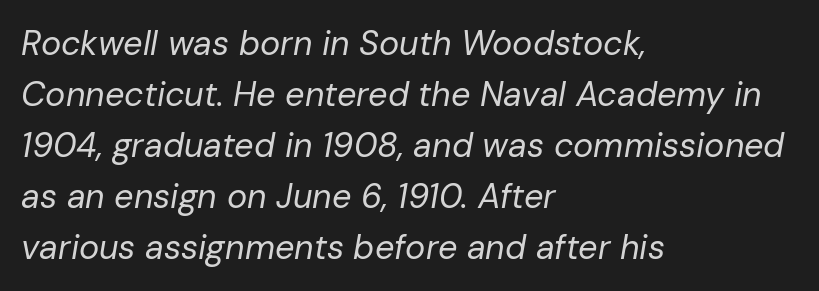
{"italic": "yes", "lean": "right", "slant_degrees": 10, "bold": "no", "weight": "regular", "width": "normal", "stroke_contrast": "low", "x_height": "medium", "monospaced": "no", "underline": "no", "align": "left", "line_spacing": "normal", "line_spacing_ratio": 1.5, "letter_spacing": "normal", "letter_spacing_em": 0.0, "glyph_px": 34}
